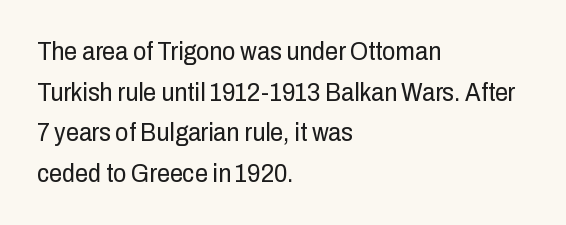
{"italic": "no", "bold": "no", "underline": "no", "align": "left", "line_spacing": "normal", "line_spacing_ratio": 1.56, "letter_spacing": "normal", "letter_spacing_em": 0.0, "glyph_px": 26}
